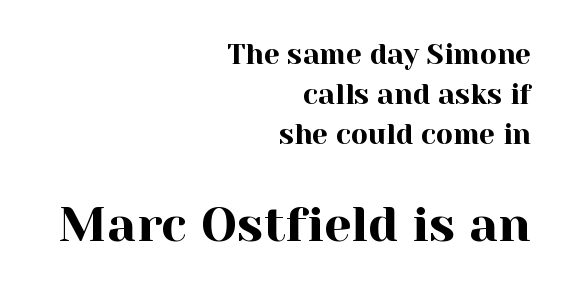
{"serif": "yes", "italic": "no", "width": "normal", "x_height": "medium", "monospaced": "no", "underline": "no", "align": "right", "line_spacing": "normal", "line_spacing_ratio": 1.42, "letter_spacing": "normal", "letter_spacing_em": 0.0, "larger_block": "second", "size_ratio": 1.75, "glyph_px": 49}
